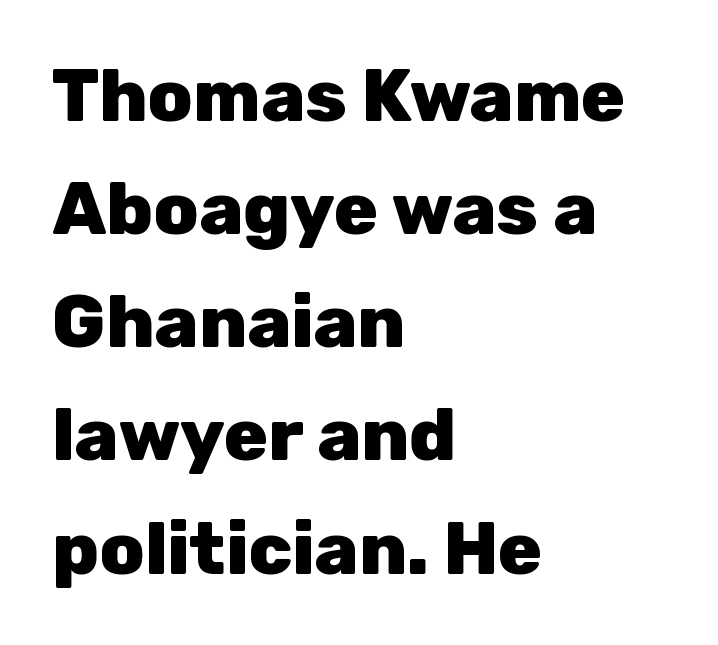
Q: Is the text bold? A: Yes.
Q: Is the text italic (slanted)? A: No, it is upright.
Q: Is the typeface a serif or a sans-serif typeface? A: Sans-serif.
Q: Is the text underlined? A: No.
Q: How is the paragraph aligned? A: Left-aligned.
Q: Is the spacing between letters normal or unusually wide? A: Normal.
Q: Is the spacing between lines tight, normal or loose? A: Normal.
Q: Width (condensed, normal, or wide)? A: Normal.
Q: Stroke contrast? A: Low.
Q: x-height? A: Medium.
Q: Monospaced? A: No.
